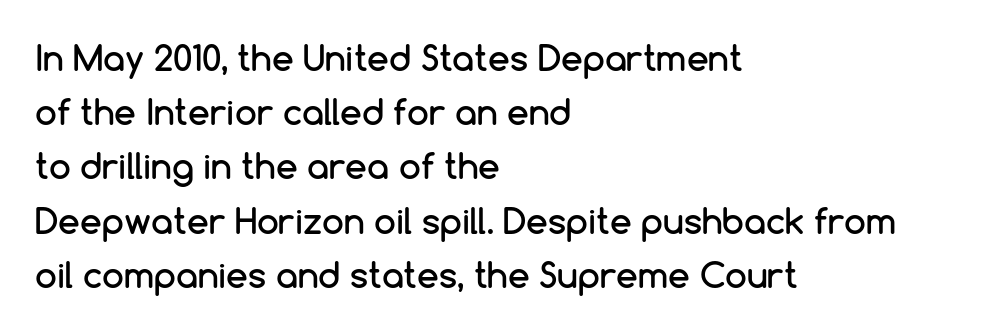
What's the leading like? Ordinary, nothing unusual. In terms of letterspacing, this is plain default setting. Is this a fixed-width face? No — the glyphs have proportional, varying widths. In CSS terms this would be text-align: left. A clean baseline with only descenders dipping below it. Check where the strokes stop: nothing finishes them off — pure sans.
